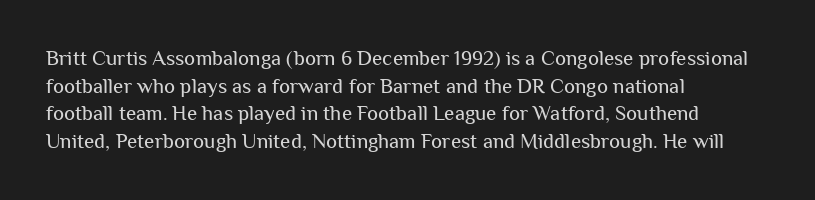
{"italic": "no", "bold": "no", "underline": "no", "align": "left", "line_spacing": "normal", "line_spacing_ratio": 1.32, "letter_spacing": "normal", "letter_spacing_em": 0.0, "glyph_px": 21}
